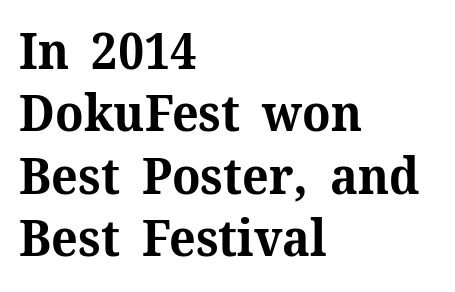
The image shows 50 px bold serif type, upright; set left-aligned, normal line spacing (1.25x), normal letter spacing, not underlined; medium stroke contrast and a medium x-height.
